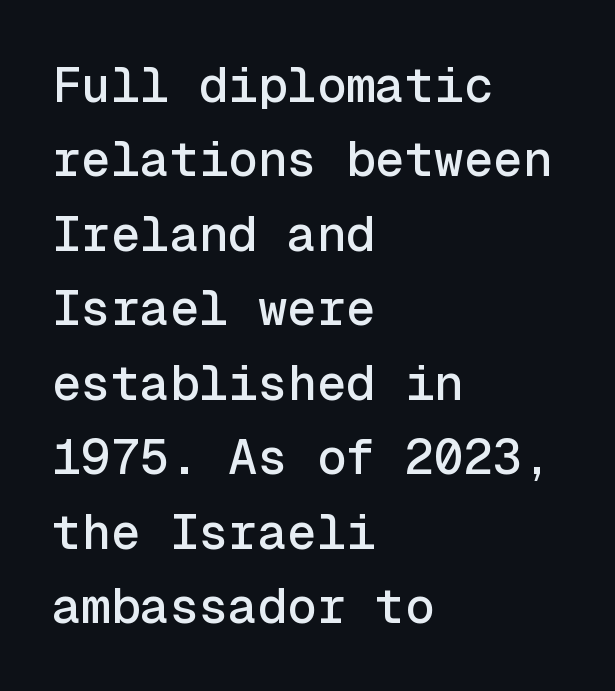
The image shows 49 px sans-serif type, upright, monospaced; set left-aligned, normal line spacing (1.52x), normal letter spacing, not underlined; a medium x-height.
